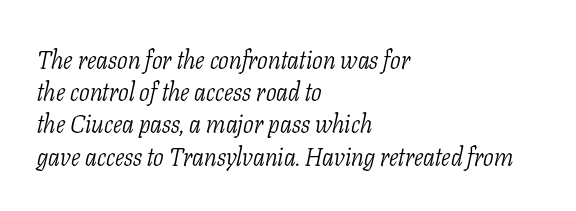
The image shows 25 px text type, italic (leaning right); set left-aligned, normal line spacing (1.29x), normal letter spacing, not underlined.
